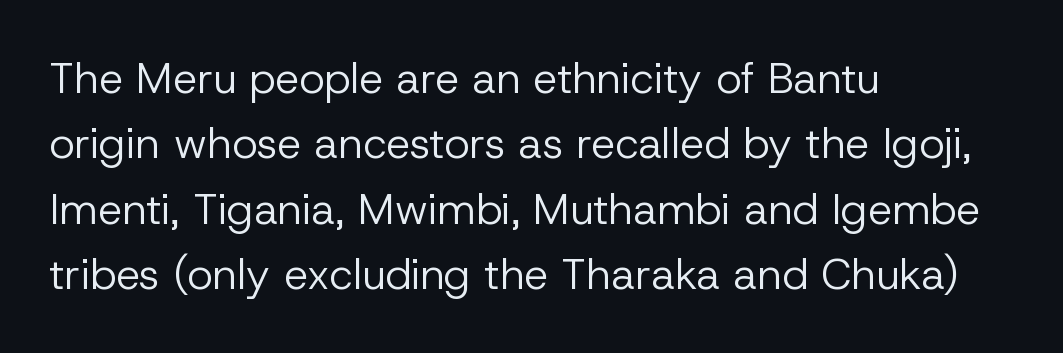
The letters sit at their default tracking, neither squeezed nor spread. A typesetter would label this face a sans. Compared with a centered layout, this one pins lines to the left instead. Is this a fixed-width face? No — the glyphs have proportional, varying widths.
